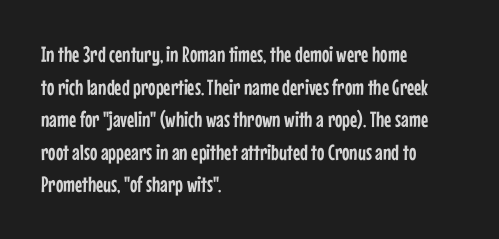
The string is rendered with underlining switched off. Successive baselines arrive at the customary interval. The paragraph shown leans on its left margin. Do the letters lean? They stand straight. The passage shown has conventional tracking throughout.
